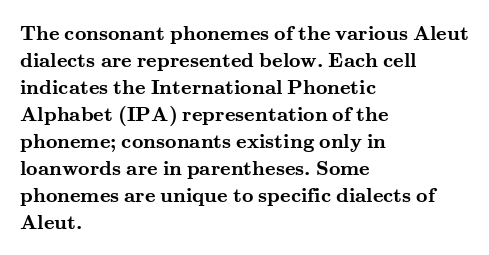
{"italic": "no", "bold": "yes", "underline": "no", "align": "left", "line_spacing": "normal", "line_spacing_ratio": 1.35, "letter_spacing": "normal", "letter_spacing_em": 0.0, "glyph_px": 20}
